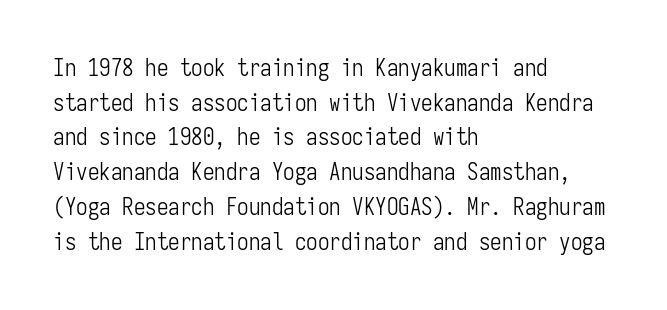
Vertical strokes here are truly vertical. Is the block centered? No — it sits flush against the left margin. Standard letterfit; no display-style spreading of the glyphs. This is not heavy type; no bold has been used.
